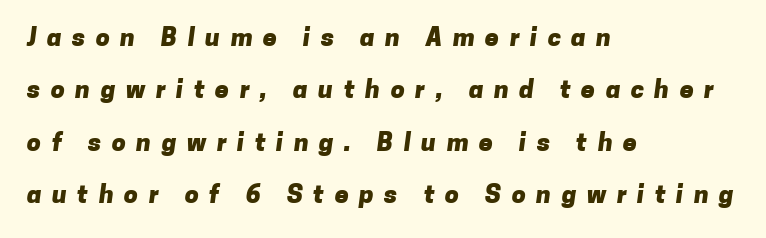
{"bold": "yes", "underline": "no", "align": "left", "line_spacing": "loose", "line_spacing_ratio": 2.1, "letter_spacing": "wide", "letter_spacing_em": 0.42, "glyph_px": 25}
